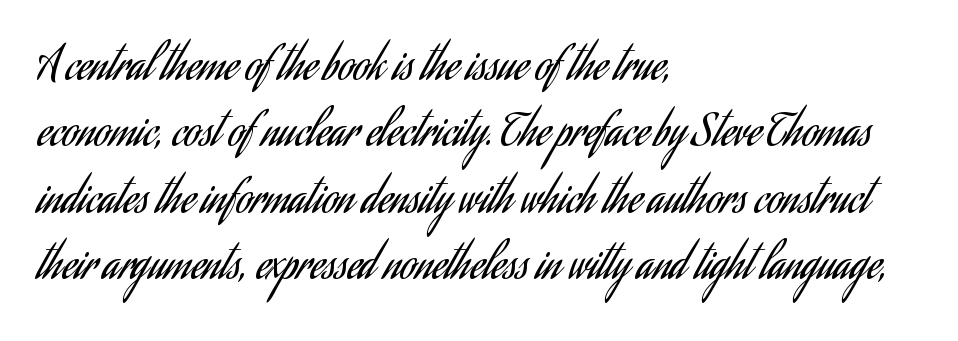
{"serif": "no", "bold": "no", "weight": "regular", "width": "condensed", "stroke_contrast": "low", "x_height": "small", "monospaced": "no", "underline": "no", "align": "left", "line_spacing": "normal", "line_spacing_ratio": 1.51, "letter_spacing": "normal", "letter_spacing_em": 0.0, "glyph_px": 44}
